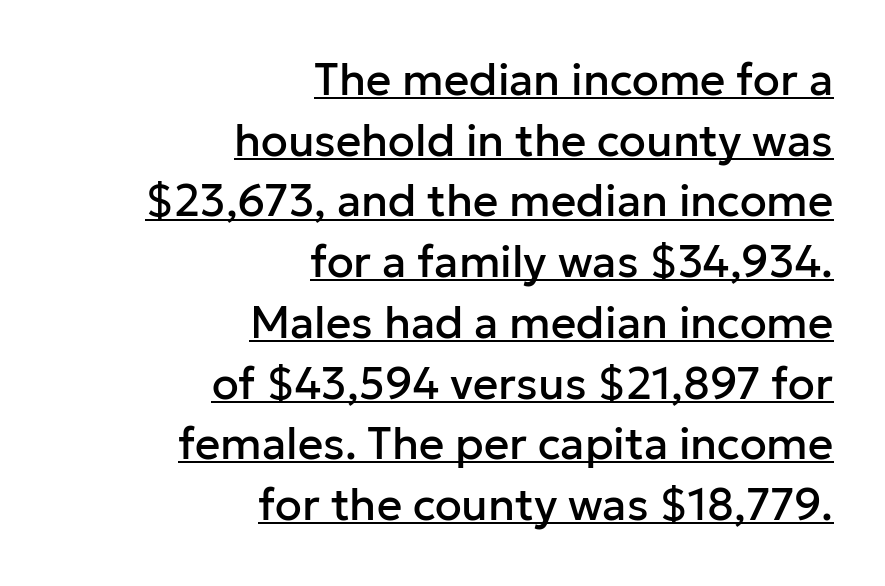
The image shows 44 px sans-serif type, upright; set right-aligned, normal line spacing (1.38x), normal letter spacing, underlined; low stroke contrast and a medium x-height.
